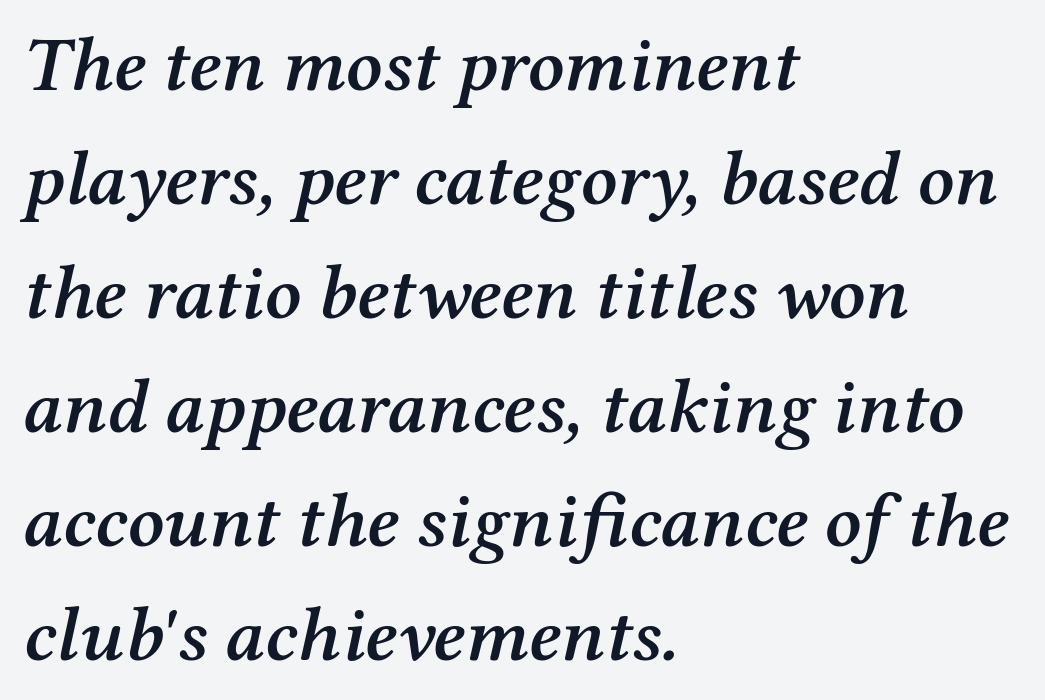
Q: Is the text bold? A: Semi-bold.
Q: Is the text italic (slanted)? A: Yes, it leans right by about 12 degrees.
Q: Is the typeface a serif or a sans-serif typeface? A: Serif.
Q: Is the text underlined? A: No.
Q: How is the paragraph aligned? A: Left-aligned.
Q: Is the spacing between letters normal or unusually wide? A: Normal.
Q: Is the spacing between lines tight, normal or loose? A: Normal.
Q: Width (condensed, normal, or wide)? A: Normal.
Q: Stroke contrast? A: Medium.
Q: x-height? A: Medium.
Q: Monospaced? A: No.
